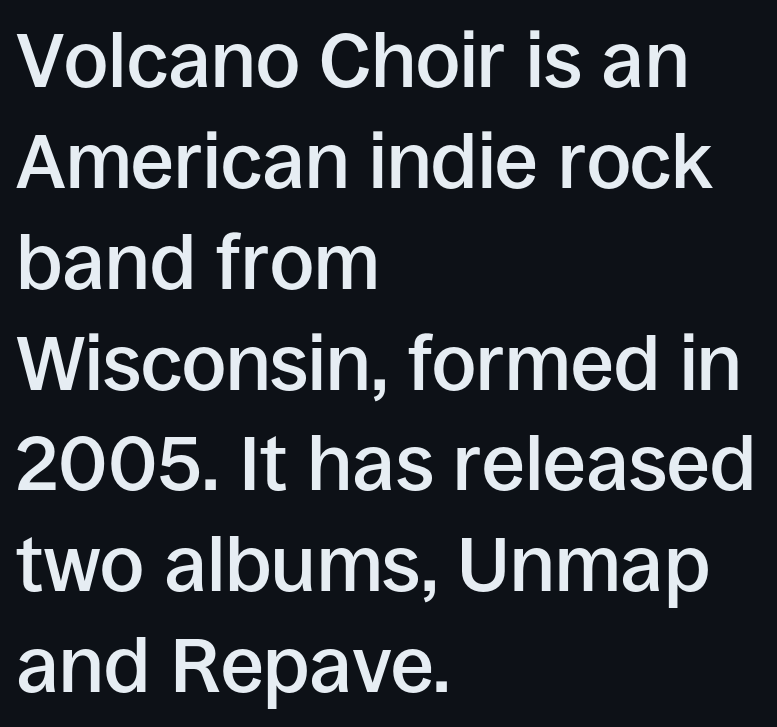
Q: Is the text bold? A: Semi-bold.
Q: Is the text italic (slanted)? A: No, it is upright.
Q: Is the typeface a serif or a sans-serif typeface? A: Sans-serif.
Q: Is the text underlined? A: No.
Q: How is the paragraph aligned? A: Left-aligned.
Q: Is the spacing between letters normal or unusually wide? A: Normal.
Q: Is the spacing between lines tight, normal or loose? A: Normal.
Q: Width (condensed, normal, or wide)? A: Normal.
Q: Stroke contrast? A: Low.
Q: x-height? A: Large.
Q: Monospaced? A: No.
